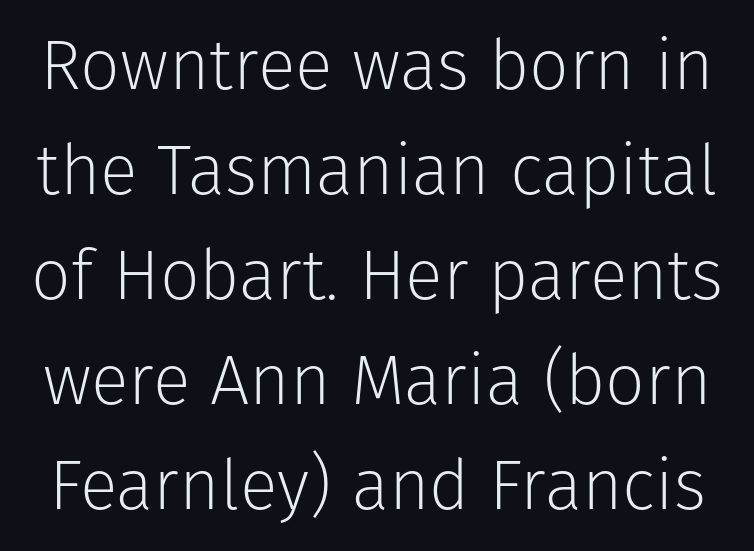
The image shows 70 px light sans-serif type, upright; set normal line spacing (1.5x), normal letter spacing, not underlined; low stroke contrast and a medium x-height.
